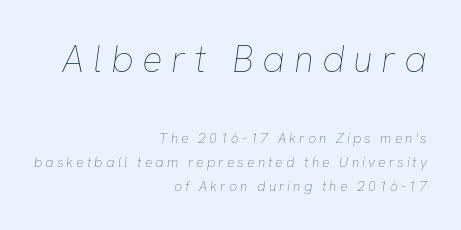
{"italic": "yes", "lean": "right", "slant_degrees": 8, "bold": "no", "weight": "thin", "width": "normal", "stroke_contrast": "low", "x_height": "medium", "monospaced": "no", "underline": "no", "align": "right", "line_spacing": "normal", "line_spacing_ratio": 1.7, "letter_spacing": "wide", "letter_spacing_em": 0.22, "larger_block": "first", "size_ratio": 2.71, "glyph_px": 38}
